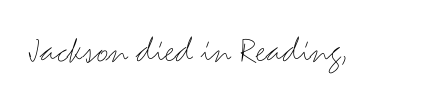
{"serif": "no", "bold": "no", "weight": "thin", "width": "wide", "stroke_contrast": "medium", "x_height": "small", "monospaced": "no", "underline": "no", "letter_spacing": "normal", "letter_spacing_em": 0.0, "glyph_px": 38}
